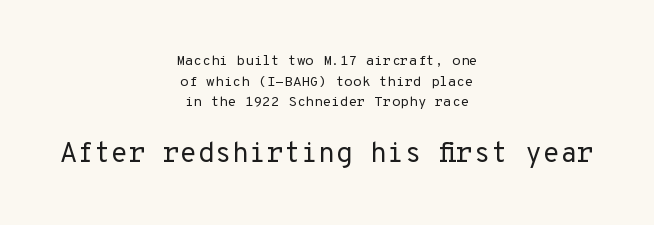
Whoever set this made the second block the dominant, larger element. Characters follow at the spacing the type designer built in. Vertically, the passage feels balanced, rows spaced as you'd expect. Clear beneath every line of the passage.
